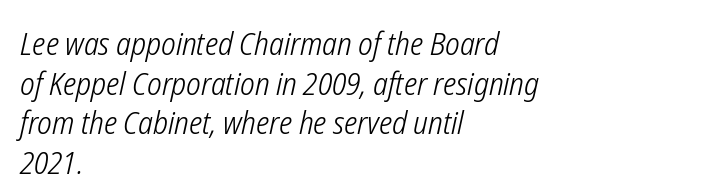
The image shows 32 px light, condensed type, italic (leaning right); set left-aligned, line spacing 1.24x, normal letter spacing, not underlined; low stroke contrast and a medium x-height.
